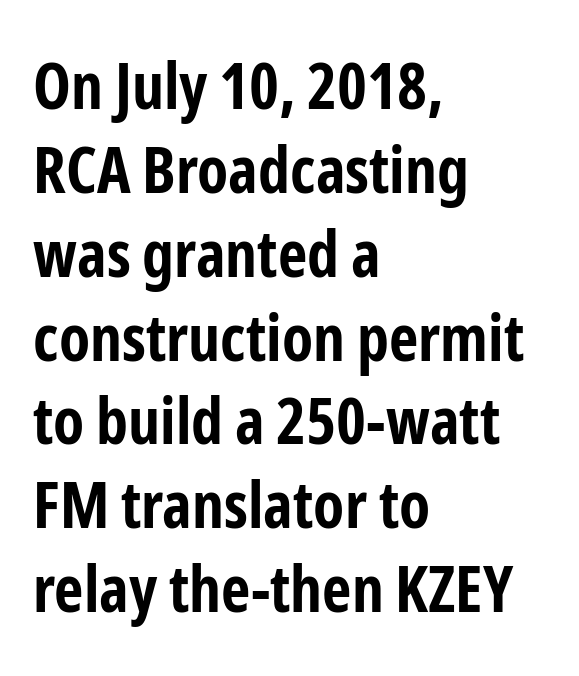
Q: Is the text bold? A: Yes.
Q: Is the text italic (slanted)? A: No, it is upright.
Q: Is the typeface a serif or a sans-serif typeface? A: Sans-serif.
Q: Is the text underlined? A: No.
Q: How is the paragraph aligned? A: Left-aligned.
Q: Is the spacing between letters normal or unusually wide? A: Normal.
Q: Is the spacing between lines tight, normal or loose? A: Normal.
Q: Width (condensed, normal, or wide)? A: Condensed.
Q: Stroke contrast? A: Low.
Q: x-height? A: Medium.
Q: Monospaced? A: No.
